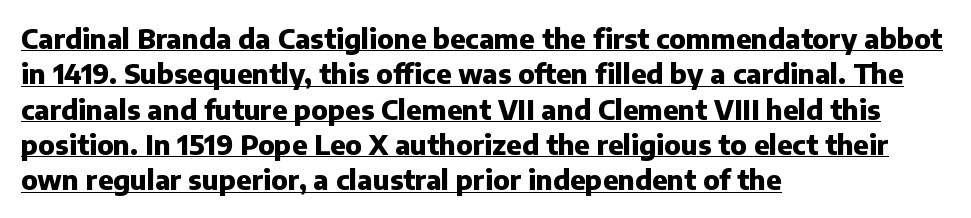
Q: Is the text bold? A: Yes.
Q: Is the text italic (slanted)? A: No, it is upright.
Q: Is the text underlined? A: Yes.
Q: How is the paragraph aligned? A: Left-aligned.
Q: Is the spacing between letters normal or unusually wide? A: Normal.
Q: Is the spacing between lines tight, normal or loose? A: Normal.
